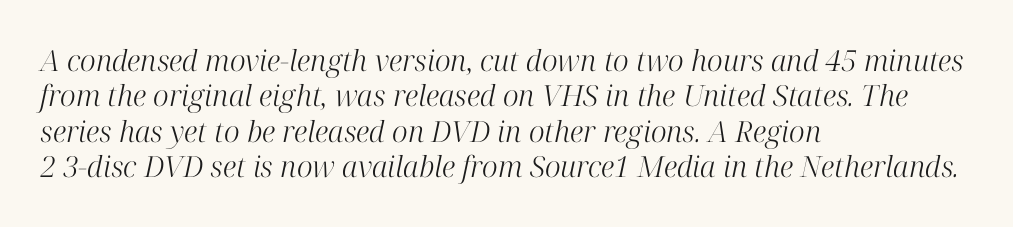
The image shows 29 px light serif type, italic (leaning right); set left-aligned, line spacing 1.22x, normal letter spacing, not underlined; high stroke contrast and a medium x-height.
